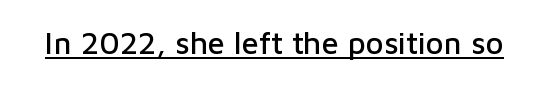
Q: Is the text italic (slanted)? A: No, it is upright.
Q: Is the typeface a serif or a sans-serif typeface? A: Sans-serif.
Q: Is the text underlined? A: Yes.
Q: Is the spacing between letters normal or unusually wide? A: Normal.
Q: Width (condensed, normal, or wide)? A: Normal.
Q: Stroke contrast? A: Low.
Q: x-height? A: Medium.
Q: Monospaced? A: No.
